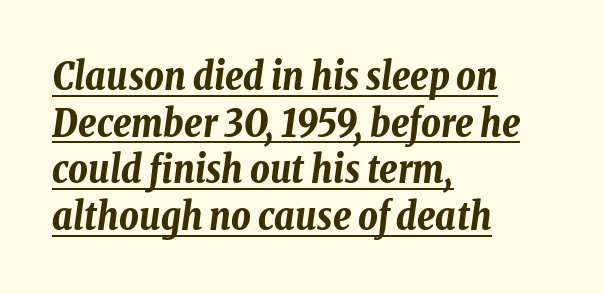
The image shows 38 px bold, condensed type, italic (leaning right); set left-aligned, line spacing 1.23x, normal letter spacing, underlined; low stroke contrast and a medium x-height.
